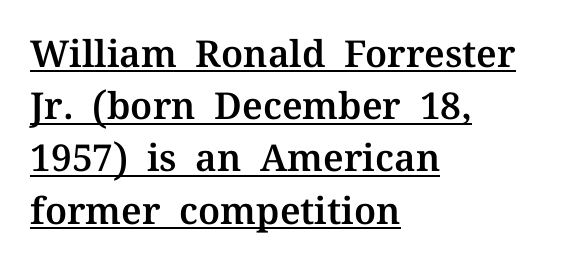
Somebody hit Ctrl+U on this one — the words are underlined. Varying glyph widths throughout — classic text-font behaviour. The typesetter chose a ragged-right arrangement here. Ascenders rise straight up at ninety degrees.
